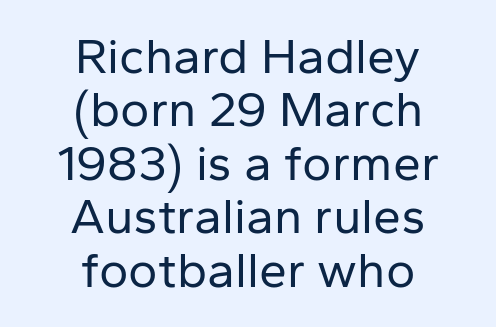
{"serif": "no", "italic": "no", "bold": "no", "weight": "regular", "width": "normal", "stroke_contrast": "low", "x_height": "medium", "monospaced": "no", "underline": "no", "align": "center", "line_spacing": "tight", "line_spacing_ratio": 1.07, "letter_spacing": "normal", "letter_spacing_em": 0.0, "glyph_px": 50}
